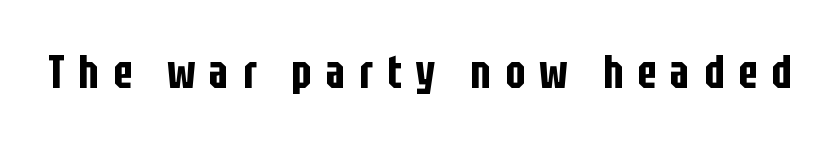
Quick note: underline off. Examine the stroke ends and you'll find no serifs. These lines are rendered in a variable-pitch font. When letters stand straight like this, we call the style roman or upright.
